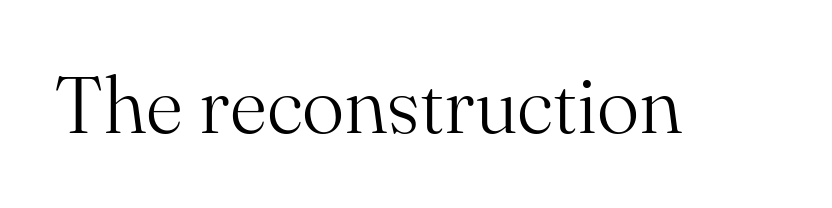
{"serif": "yes", "italic": "no", "bold": "no", "weight": "light", "width": "normal", "stroke_contrast": "medium", "x_height": "small", "monospaced": "no", "underline": "no", "letter_spacing": "normal", "letter_spacing_em": 0.0, "glyph_px": 80}
